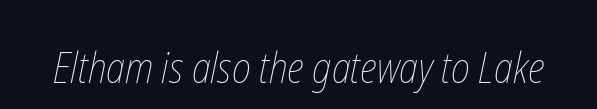
You could not count columns in this text — the font is proportionally spaced. Caption: standard tracking, unaltered. Caption: face not bold, strokes unweighted. Bare-footed words on every line.
